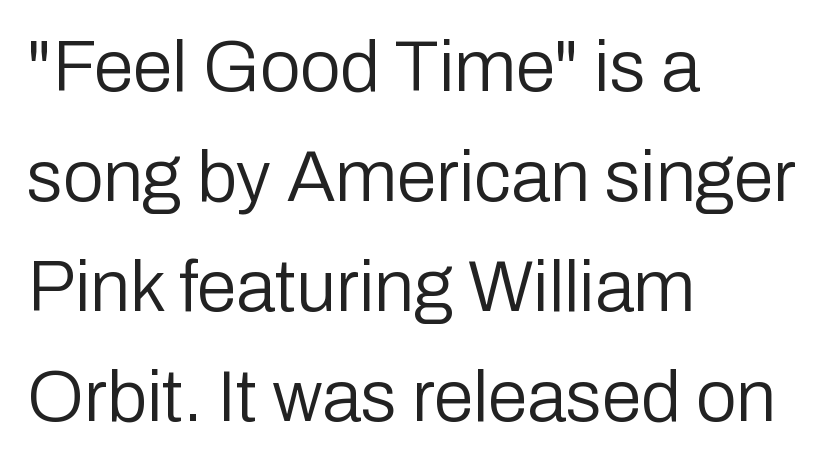
{"serif": "no", "italic": "no", "bold": "no", "weight": "regular", "width": "normal", "stroke_contrast": "low", "x_height": "medium", "monospaced": "no", "underline": "no", "align": "left", "line_spacing": "normal", "line_spacing_ratio": 1.53, "letter_spacing": "normal", "letter_spacing_em": 0.0, "glyph_px": 72}
